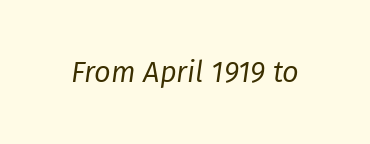
Each letter keeps its own natural width here, so spacing adapts to shape. The typography opts for an oblique posture over an upright one. The glyphs are unaccompanied by any horizontal stroke below them. The cut favours lightness, reaching ordinary text weight at its darkest. Nothing unusual about the tracking: characters are spaced as the font intends.
